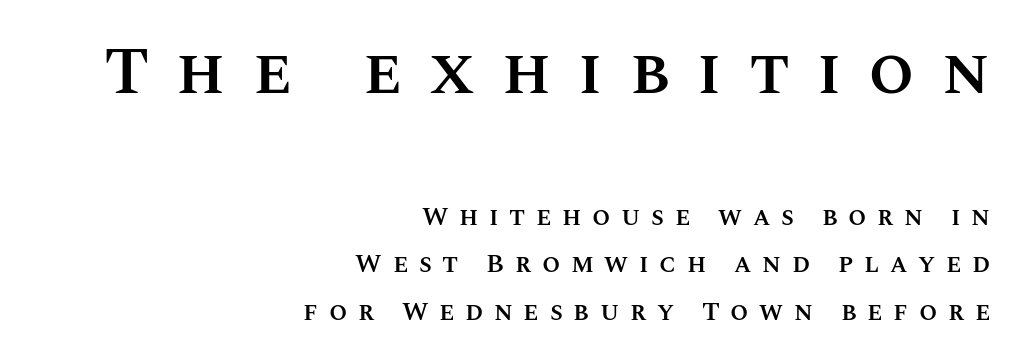
{"italic": "no", "bold": "semi", "weight": "semibold", "width": "normal", "stroke_contrast": "medium", "x_height": "large", "monospaced": "no", "underline": "no", "align": "right", "line_spacing_ratio": 1.83, "letter_spacing": "wide", "letter_spacing_em": 0.41, "larger_block": "first", "size_ratio": 2.54, "glyph_px": 66}
